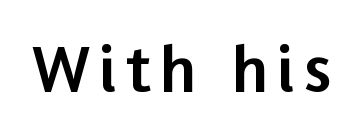
The image shows 66 px sans-serif type, upright; set not underlined; low stroke contrast and a medium x-height.
